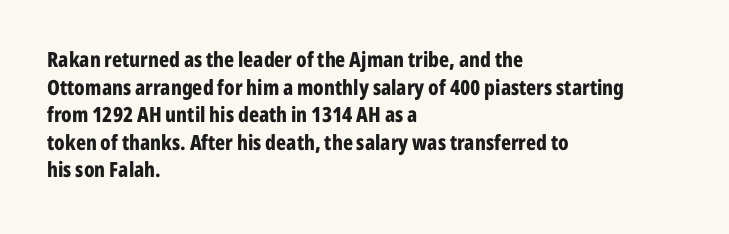
Normally led — the rows are evenly, conventionally spaced. Caption: standard tracking, unaltered. Check the space under the baseline: it is left empty. This sample is left-justified, so line endings fall wherever the words run out. These lines were composed using upright roman letters.
